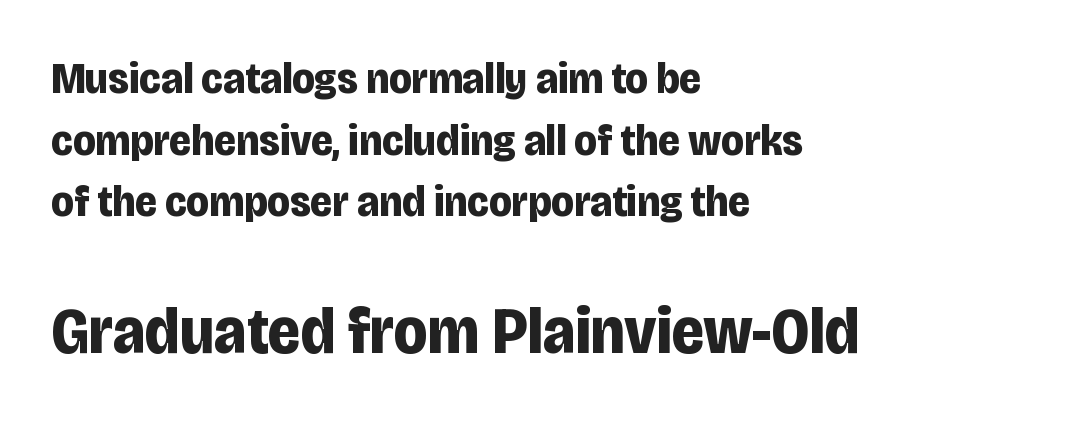
{"serif": "no", "italic": "no", "bold": "yes", "weight": "bold", "width": "condensed", "stroke_contrast": "low", "x_height": "large", "monospaced": "no", "underline": "no", "align": "left", "line_spacing": "normal", "line_spacing_ratio": 1.37, "letter_spacing": "normal", "letter_spacing_em": 0.0, "larger_block": "second", "size_ratio": 1.49, "glyph_px": 67}
